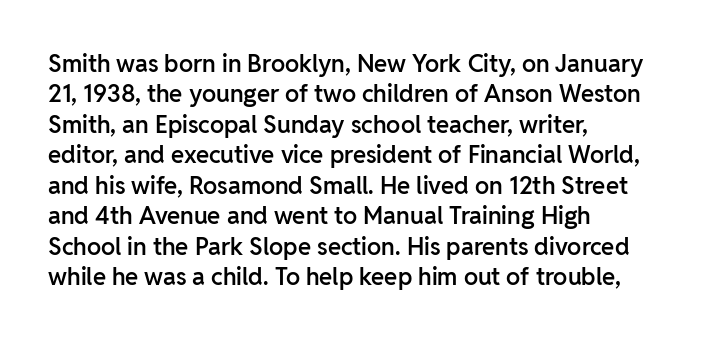
The paragraph shown leans on its left margin. A bit beefed up — I'd call it semibold rather than bold. The area under the type is left untouched. The horizontal fit of the characters is conventional and even. Students, observe: this is what conventionally led text looks like.
